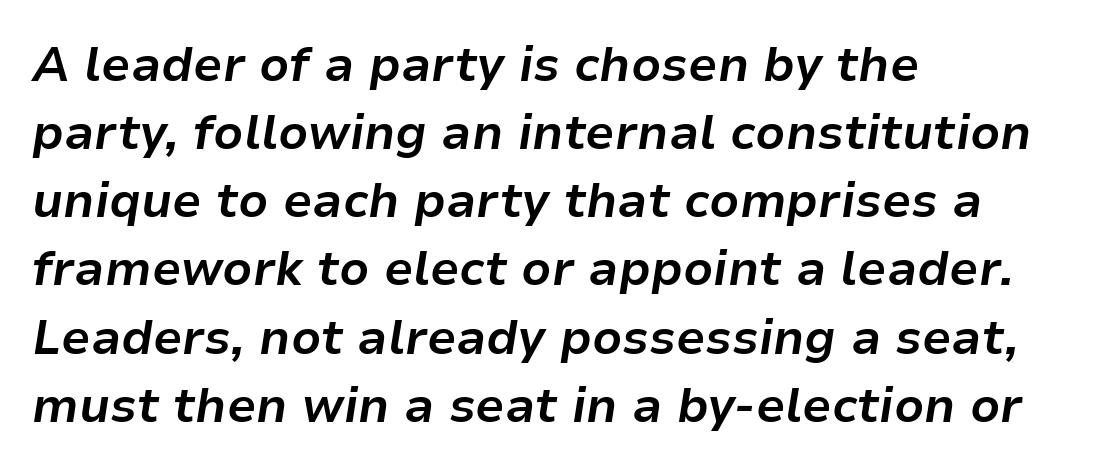
Q: Is the text bold? A: Yes.
Q: Is the text italic (slanted)? A: Yes, it leans right by about 9 degrees.
Q: Is the text underlined? A: No.
Q: How is the paragraph aligned? A: Left-aligned.
Q: Is the spacing between letters normal or unusually wide? A: Normal.
Q: Is the spacing between lines tight, normal or loose? A: Normal.
Q: Width (condensed, normal, or wide)? A: Normal.
Q: Stroke contrast? A: Low.
Q: x-height? A: Medium.
Q: Monospaced? A: No.
